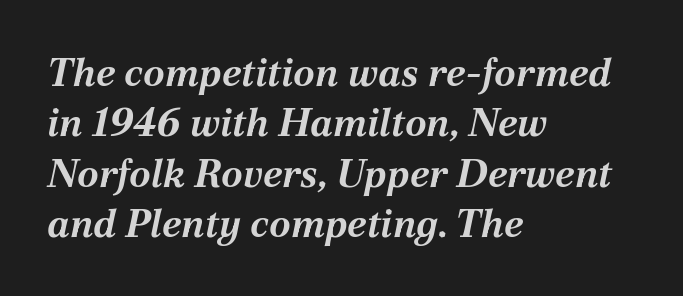
Q: Is the text bold? A: Yes.
Q: Is the text italic (slanted)? A: Yes, it leans right by about 12 degrees.
Q: Is the text underlined? A: No.
Q: How is the paragraph aligned? A: Left-aligned.
Q: Is the spacing between letters normal or unusually wide? A: Normal.
Q: Is the spacing between lines tight, normal or loose? A: Normal.
Q: Width (condensed, normal, or wide)? A: Normal.
Q: Stroke contrast? A: Medium.
Q: x-height? A: Medium.
Q: Monospaced? A: No.
